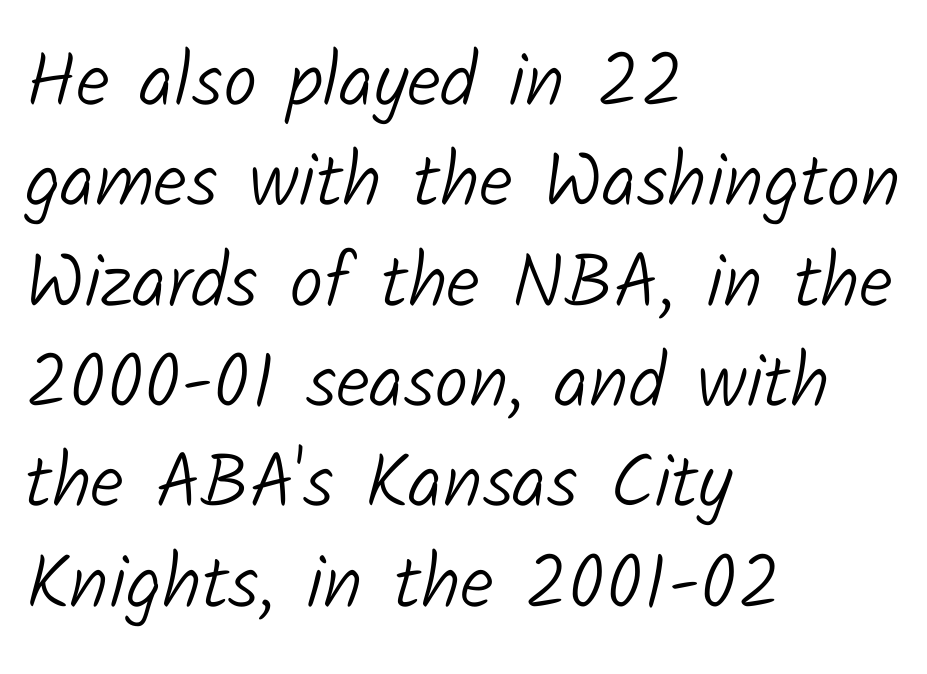
Beneath every word, the page is bare. Is this a fixed-width face? No — the glyphs have proportional, varying widths. The passage shown is typeset with a sans-serif family. Weight class: somewhere from thin through regular.
